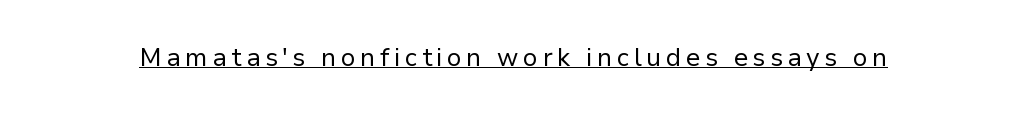
Q: Is the text bold? A: No.
Q: Is the text italic (slanted)? A: No, it is upright.
Q: Is the text underlined? A: Yes.
